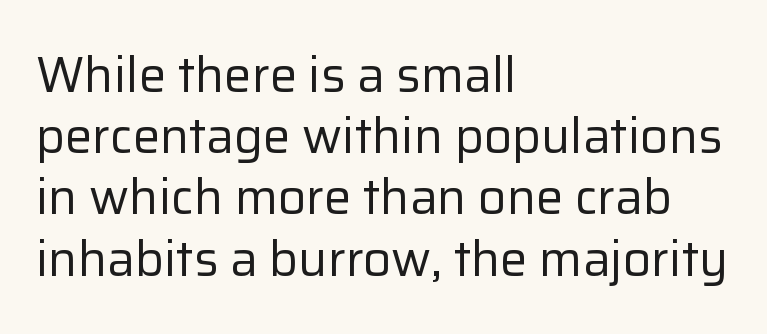
The image shows 49 px regular-weight sans-serif type, upright; set left-aligned, normal line spacing (1.25x), normal letter spacing, not underlined; low stroke contrast and a medium x-height.
